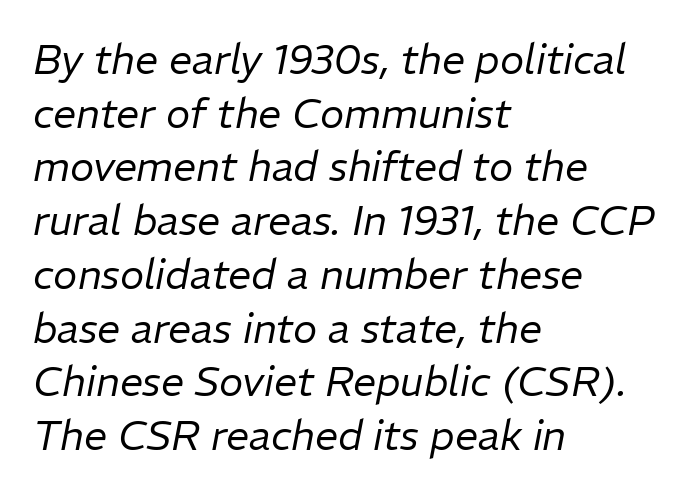
{"italic": "yes", "lean": "right", "slant_degrees": 11, "bold": "no", "weight": "regular", "width": "normal", "stroke_contrast": "low", "x_height": "medium", "monospaced": "no", "underline": "no", "align": "left", "line_spacing": "normal", "line_spacing_ratio": 1.31, "letter_spacing": "normal", "letter_spacing_em": 0.0, "glyph_px": 41}
